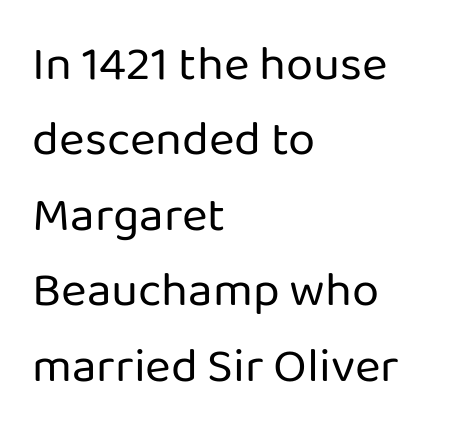
The image shows 49 px regular-weight sans-serif type, upright; set left-aligned, normal line spacing (1.54x), normal letter spacing, not underlined; low stroke contrast and a medium x-height.
